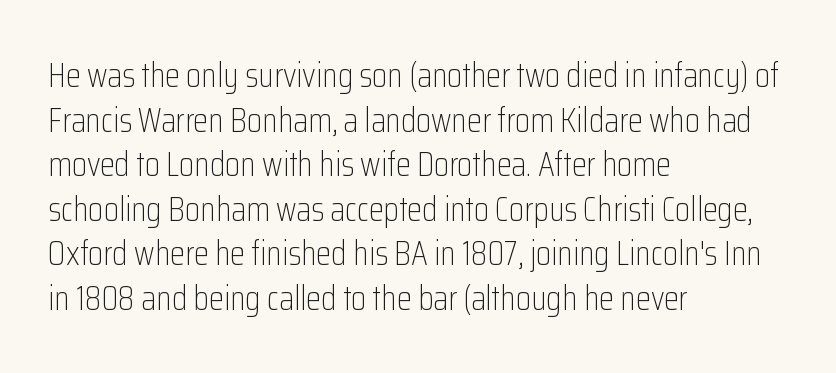
The letters sit at their default tracking, neither squeezed nor spread. The characters are drawn with everyday or finer stroke widths. Leading: standard. The rendering uses natural spacing where letterforms have individual widths. A bare baseline throughout the passage. Classification — sans serif.
